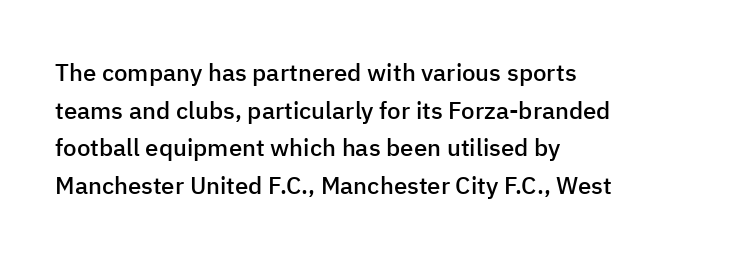
{"italic": "no", "bold": "semi", "underline": "no", "align": "left", "line_spacing": "normal", "line_spacing_ratio": 1.57, "letter_spacing": "normal", "letter_spacing_em": 0.0, "glyph_px": 24}
